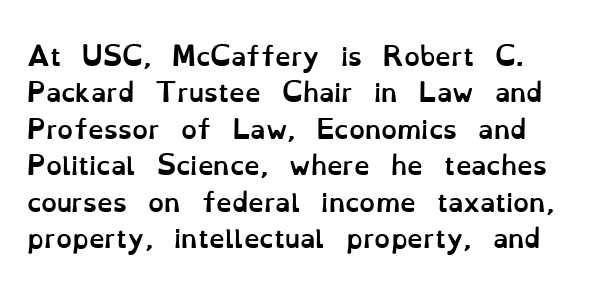
The image shows 25 px bold type, upright; set normal line spacing (1.46x), normal letter spacing, not underlined.
